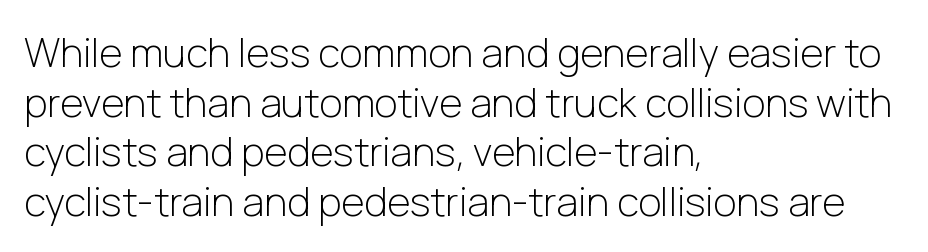
{"serif": "no", "italic": "no", "bold": "no", "weight": "light", "width": "normal", "stroke_contrast": "low", "x_height": "medium", "monospaced": "no", "underline": "no", "align": "left", "line_spacing_ratio": 1.24, "letter_spacing": "normal", "letter_spacing_em": 0.0, "glyph_px": 40}
